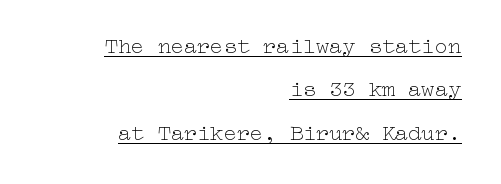
Stems here are at most as thick as an everyday book face. Caption: standard tracking, unaltered. Leading: increased. Unlike italic type, these characters show no tilt at all. Reading down the block, your eye finds every line finishing at a fixed right position.
